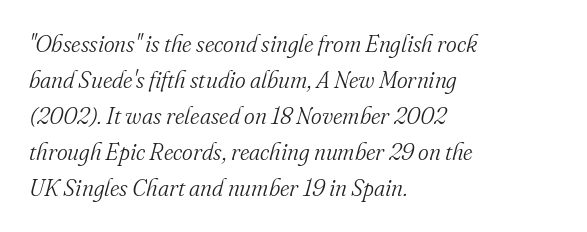
This rendering uses left alignment, leaving the right contour irregular. Regular leading. The gaps between neighbouring characters are ordinary and unremarkable. Descenders are the only things crossing below the line. The letterforms sit at book weight or below.
